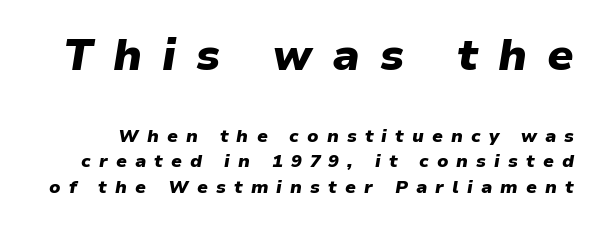
Q: Is the text bold? A: Yes.
Q: Is the text italic (slanted)? A: Yes, it leans right by about 9 degrees.
Q: Is the text underlined? A: No.
Q: Is the spacing between letters normal or unusually wide? A: Unusually wide.
Q: Is the spacing between lines tight, normal or loose? A: Normal.
Q: Which block of text is set in a larger size, the first (top) or the second (bottom)? A: The first (top) one.
Q: Width (condensed, normal, or wide)? A: Normal.
Q: Stroke contrast? A: Low.
Q: x-height? A: Medium.
Q: Monospaced? A: No.
